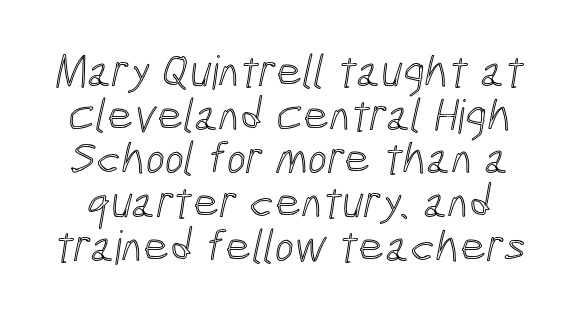
{"width": "condensed", "x_height": "medium", "monospaced": "no", "underline": "no", "line_spacing": "tight", "line_spacing_ratio": 0.95, "letter_spacing": "normal", "letter_spacing_em": 0.0, "glyph_px": 46}
